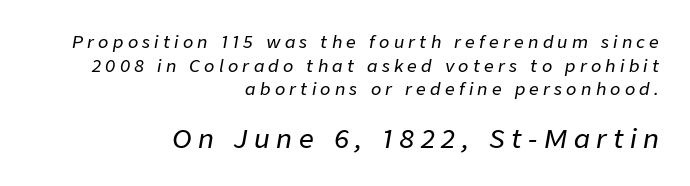
Honestly, the row spacing looks completely unremarkable. Words float on clear page, feet unadorned. Character size in the trailing block exceeds that of the leading block. One-word summary of the alignment: right. Every character sits at an angle, as italics do.
